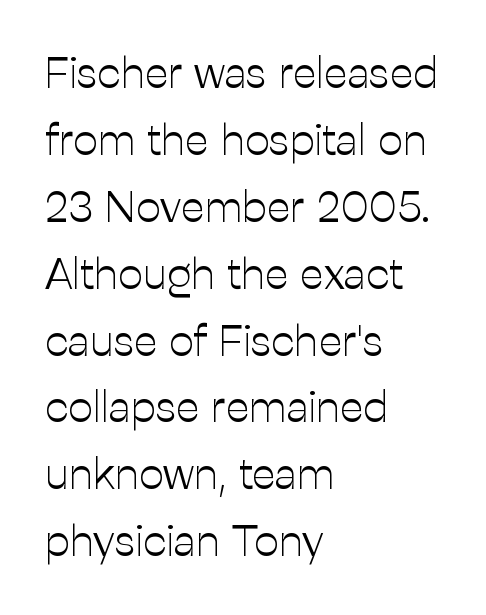
The image shows 44 px light sans-serif type, upright; set left-aligned, normal line spacing (1.52x), normal letter spacing, not underlined; low stroke contrast and a medium x-height.
